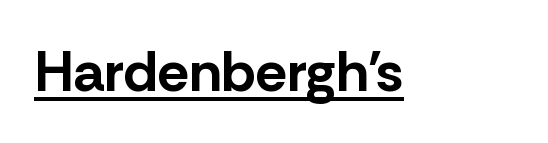
{"serif": "no", "italic": "no", "bold": "yes", "weight": "bold", "width": "normal", "stroke_contrast": "low", "x_height": "medium", "monospaced": "no", "underline": "yes", "letter_spacing": "normal", "letter_spacing_em": 0.0, "glyph_px": 57}
